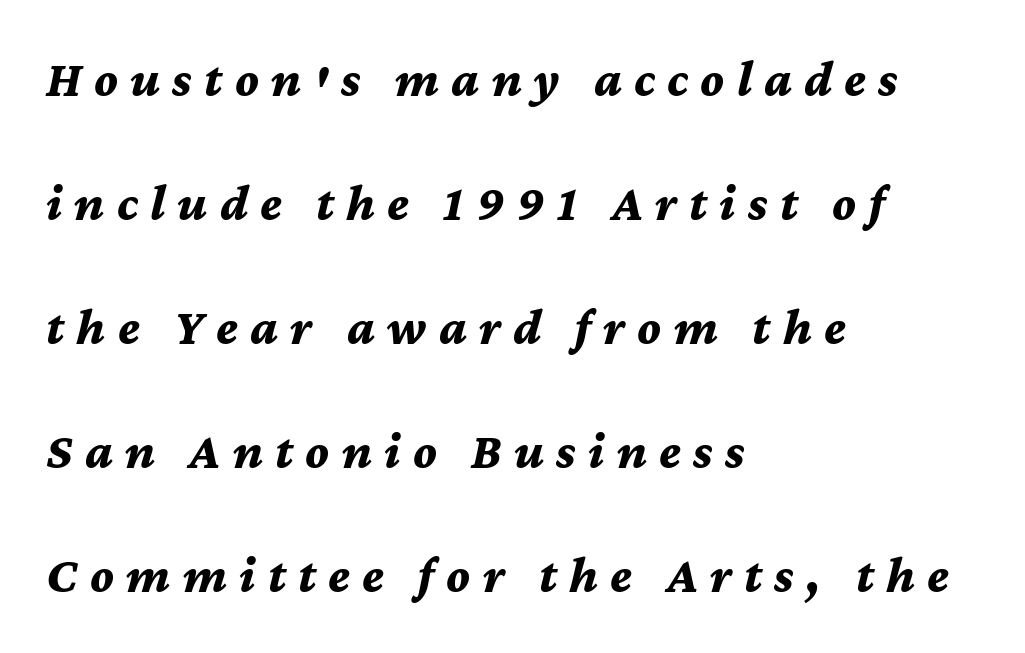
Q: Is the text bold? A: Yes.
Q: Is the text italic (slanted)? A: Yes, it leans right by about 12 degrees.
Q: Is the text underlined? A: No.
Q: How is the paragraph aligned? A: Left-aligned.
Q: Is the spacing between letters normal or unusually wide? A: Unusually wide.
Q: Is the spacing between lines tight, normal or loose? A: Loose.
Q: Width (condensed, normal, or wide)? A: Normal.
Q: Stroke contrast? A: Medium.
Q: x-height? A: Medium.
Q: Monospaced? A: No.
